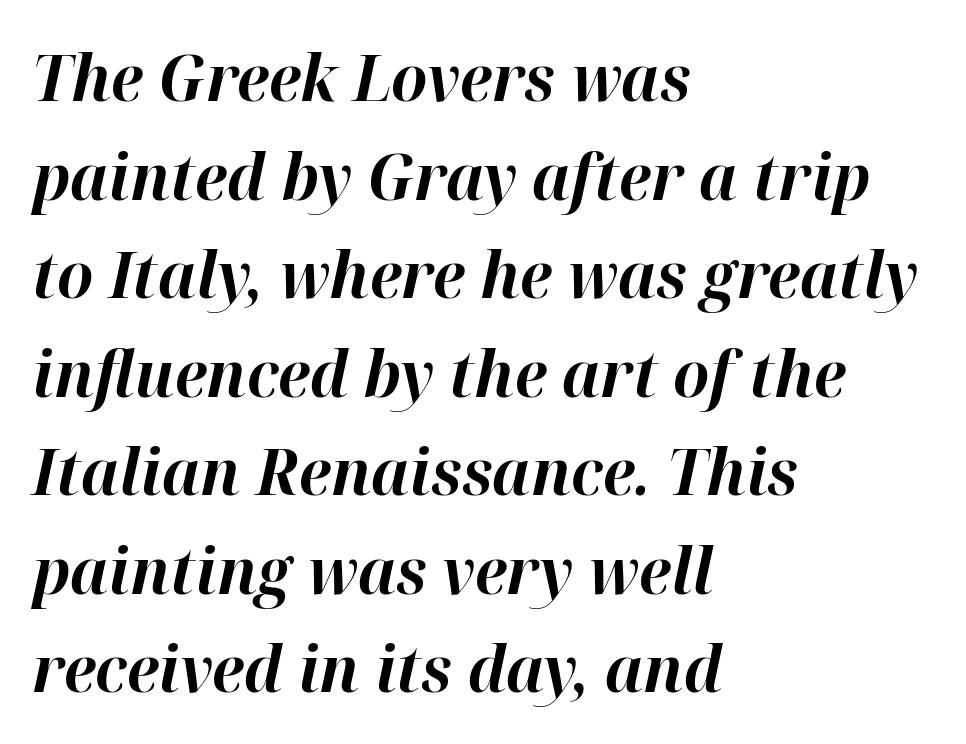
{"italic": "yes", "lean": "right", "slant_degrees": 12, "bold": "yes", "weight": "bold", "width": "normal", "stroke_contrast": "high", "x_height": "medium", "monospaced": "no", "underline": "no", "align": "left", "line_spacing": "normal", "line_spacing_ratio": 1.54, "letter_spacing": "normal", "letter_spacing_em": 0.0, "glyph_px": 64}
